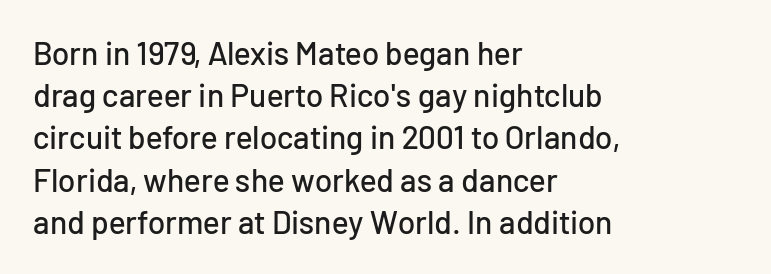
{"serif": "no", "italic": "no", "width": "normal", "stroke_contrast": "low", "x_height": "medium", "monospaced": "no", "underline": "no", "align": "left", "line_spacing": "normal", "line_spacing_ratio": 1.32, "letter_spacing": "normal", "letter_spacing_em": 0.0, "glyph_px": 32}
